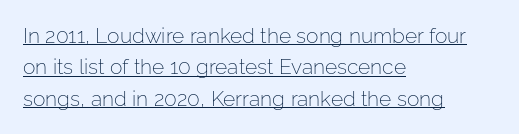
Posture: straight, roman, zero tilt. The specimen includes a rule beneath the text block's lines. A typesetter would call this leading conventional body-copy spacing. The letters sit at their default tracking, neither squeezed nor spread.
